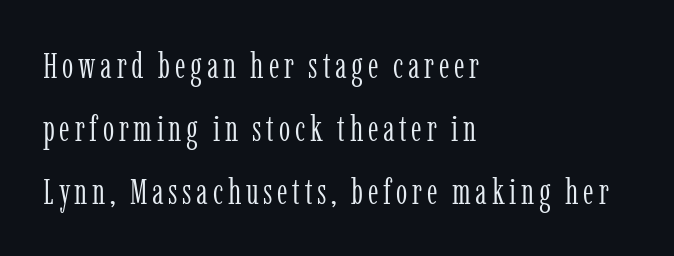
This is the regular roman posture of the typeface. The rendering shows small feet on the letterforms — a serif design. Heaviness? Minimal to ordinary, like unemphasized prose. The lines in this sample share a left origin and differ only in where they stop. Here the designer chose a conventional face with non-uniform glyph widths. Plain, unruled lines of type.
